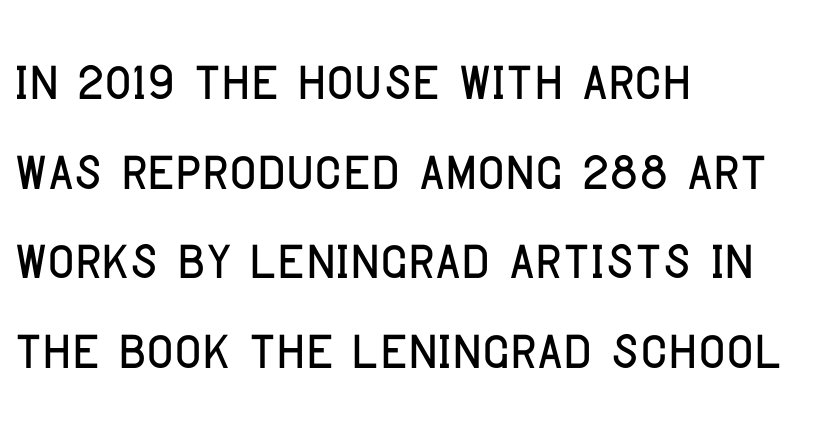
The image shows 74 px condensed sans-serif type, upright; set left-aligned, line spacing 1.21x, normal letter spacing, not underlined; low stroke contrast and a large x-height.
